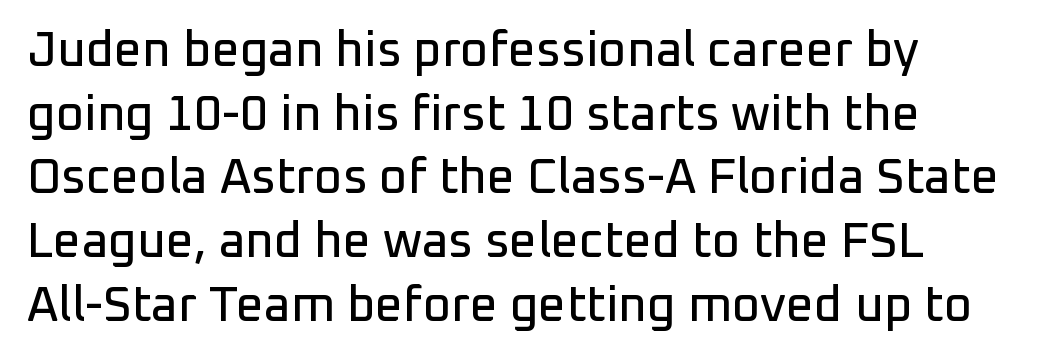
Serif or sans? Sans — the stroke terminals are bare. Posture: upright roman. Type without underlining. If you measured baseline to baseline, you'd find a middling distance. Proportional: the letters do not fall into vertical columns. These lines keep a tight, regular rhythm from letter to letter.
